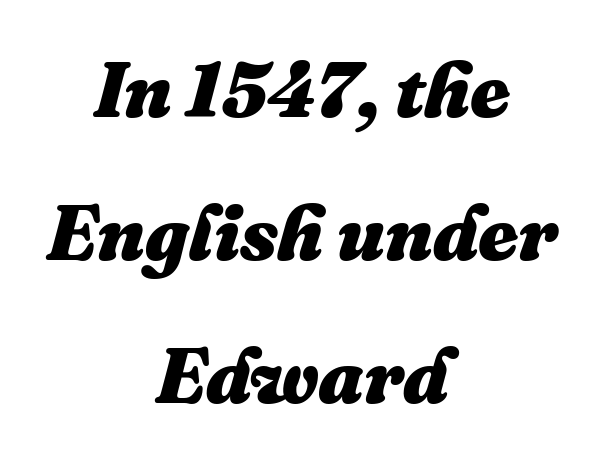
Q: Is the text bold? A: Yes.
Q: Is the text italic (slanted)? A: Yes, it leans right by about 16 degrees.
Q: Is the text underlined? A: No.
Q: How is the paragraph aligned? A: Centered.
Q: Is the spacing between letters normal or unusually wide? A: Normal.
Q: Width (condensed, normal, or wide)? A: Normal.
Q: Stroke contrast? A: Medium.
Q: x-height? A: Medium.
Q: Monospaced? A: No.
